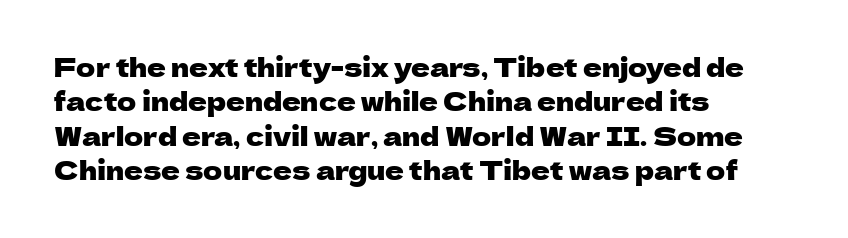
Here the glyphs are tracked normally, forming tight word shapes. Notice how the passage keeps a crisp vertical edge on the left only. A normal amount of white space separates one row of letters from the next. The string is rendered with underlining switched off.
